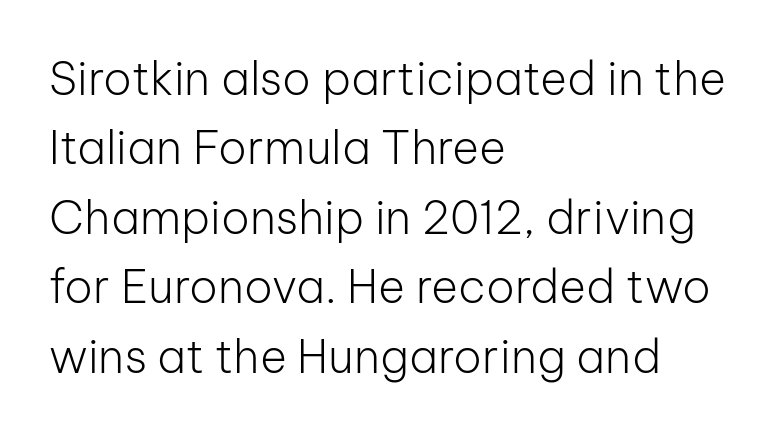
{"serif": "no", "italic": "no", "bold": "no", "weight": "light", "width": "normal", "stroke_contrast": "low", "x_height": "medium", "monospaced": "no", "underline": "no", "align": "left", "line_spacing": "normal", "line_spacing_ratio": 1.51, "letter_spacing": "normal", "letter_spacing_em": 0.0, "glyph_px": 46}
